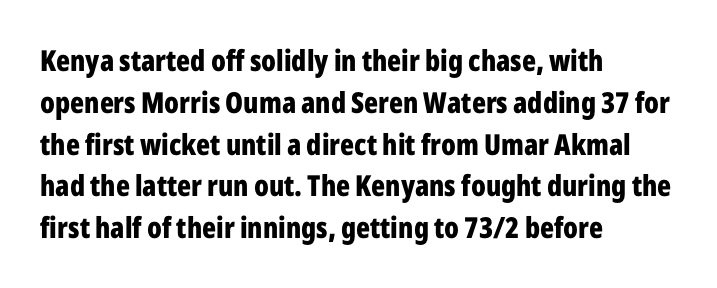
{"serif": "no", "italic": "no", "bold": "yes", "weight": "bold", "width": "condensed", "stroke_contrast": "low", "x_height": "medium", "monospaced": "no", "underline": "no", "align": "left", "line_spacing": "normal", "line_spacing_ratio": 1.44, "letter_spacing": "normal", "letter_spacing_em": 0.0, "glyph_px": 29}
